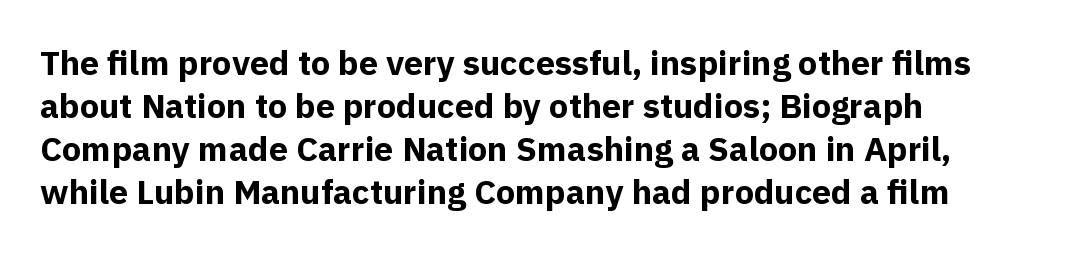
Q: Is the text bold? A: Yes.
Q: Is the text italic (slanted)? A: No, it is upright.
Q: Is the typeface a serif or a sans-serif typeface? A: Sans-serif.
Q: Is the text underlined? A: No.
Q: How is the paragraph aligned? A: Left-aligned.
Q: Is the spacing between letters normal or unusually wide? A: Normal.
Q: Is the spacing between lines tight, normal or loose? A: Normal.
Q: Width (condensed, normal, or wide)? A: Normal.
Q: x-height? A: Medium.
Q: Monospaced? A: No.
